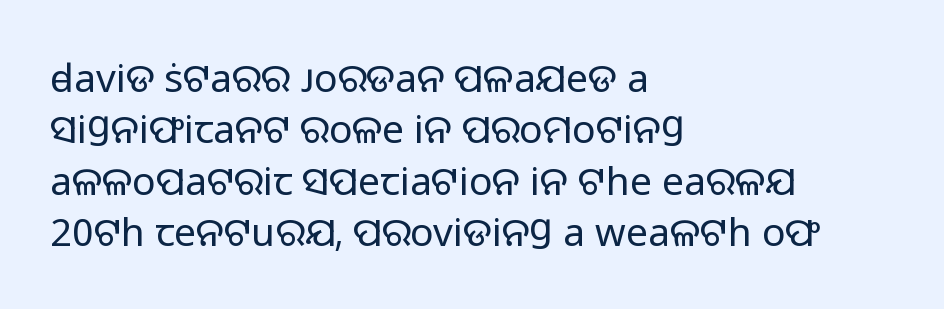
This sample uses plain, unmodified letter spacing. If you drew a ruler down the left edge, every line would touch it. Think of a printed novel: that variable character pitch is what you see here. No extra ink here — the face is not bold.
